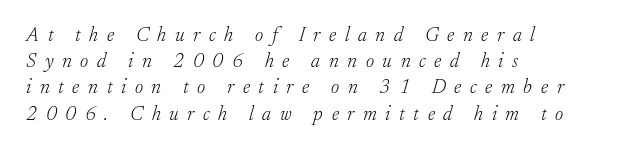
Q: Is the text bold? A: No.
Q: Is the text italic (slanted)? A: Yes, it leans right by about 17 degrees.
Q: Is the text underlined? A: No.
Q: How is the paragraph aligned? A: Left-aligned.
Q: Is the spacing between letters normal or unusually wide? A: Unusually wide.
Q: Is the spacing between lines tight, normal or loose? A: Normal.
